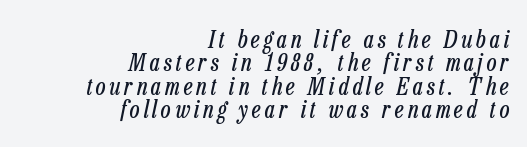
Q: Is the text bold? A: No.
Q: Is the text italic (slanted)? A: Yes, it leans right by about 13 degrees.
Q: Is the text underlined? A: No.
Q: How is the paragraph aligned? A: Right-aligned.
Q: Is the spacing between lines tight, normal or loose? A: Tight.
